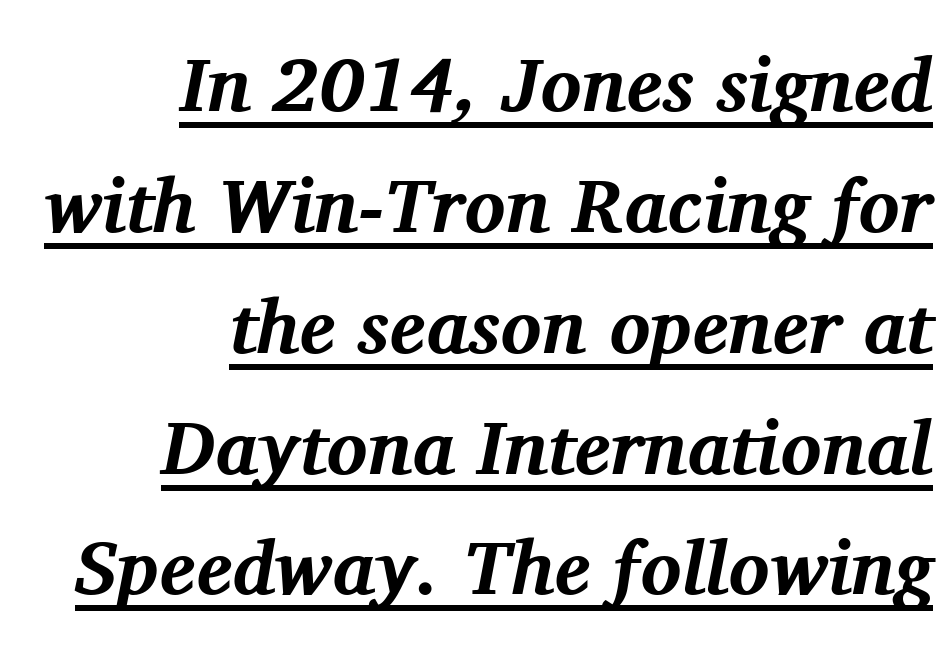
Q: Is the text bold? A: Yes.
Q: Is the text italic (slanted)? A: Yes, it leans right by about 11 degrees.
Q: Is the typeface a serif or a sans-serif typeface? A: Serif.
Q: Is the text underlined? A: Yes.
Q: How is the paragraph aligned? A: Right-aligned.
Q: Is the spacing between letters normal or unusually wide? A: Normal.
Q: Is the spacing between lines tight, normal or loose? A: Normal.
Q: Width (condensed, normal, or wide)? A: Normal.
Q: Stroke contrast? A: Medium.
Q: x-height? A: Medium.
Q: Monospaced? A: No.
